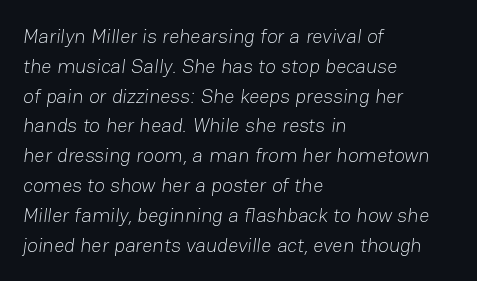
Q: Is the text bold? A: No.
Q: Is the text underlined? A: No.
Q: How is the paragraph aligned? A: Left-aligned.
Q: Is the spacing between letters normal or unusually wide? A: Normal.
Q: Is the spacing between lines tight, normal or loose? A: Normal.
